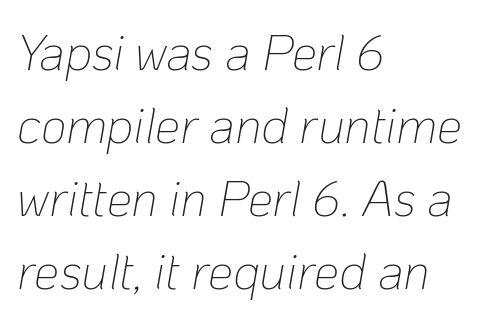
Letters have the restrained weight of plain body copy at most. The letters advance in unequal steps, a hallmark of proportional type. The letters sit at their default tracking, neither squeezed nor spread. In terms of leading, this rendering sits right in the middle. Quick note: italic.
